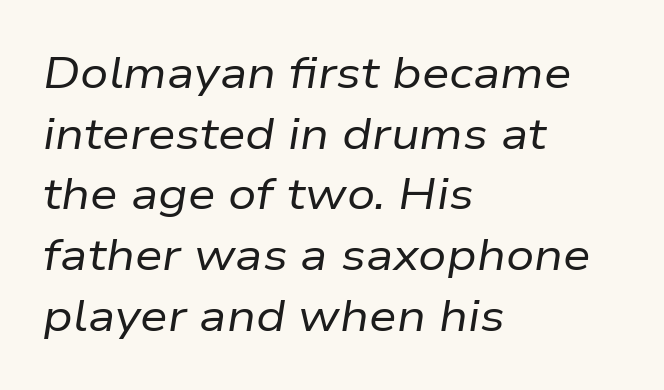
Notice how descenders clear the ascenders below comfortably — that's standard leading. Caption: multi-line text, flush left, ragged right. Varying glyph widths throughout — classic text-font behaviour. Tracking here is standard; glyphs follow each other at the usual distance. This is oblique type, the kind used for emphasis or titles.
